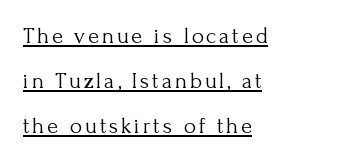
The image shows 23 px text type, upright; set left-aligned, loose line spacing (1.96x), underlined.
